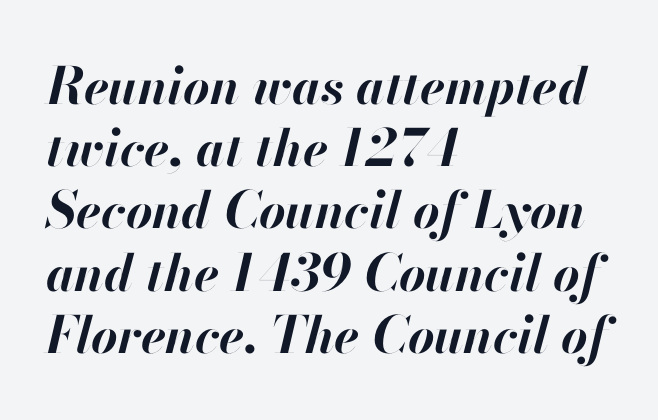
Q: Is the text bold? A: Yes.
Q: Is the text italic (slanted)? A: Yes, it leans right by about 13 degrees.
Q: Is the text underlined? A: No.
Q: How is the paragraph aligned? A: Left-aligned.
Q: Is the spacing between letters normal or unusually wide? A: Normal.
Q: Width (condensed, normal, or wide)? A: Normal.
Q: Stroke contrast? A: High.
Q: x-height? A: Small.
Q: Monospaced? A: No.
